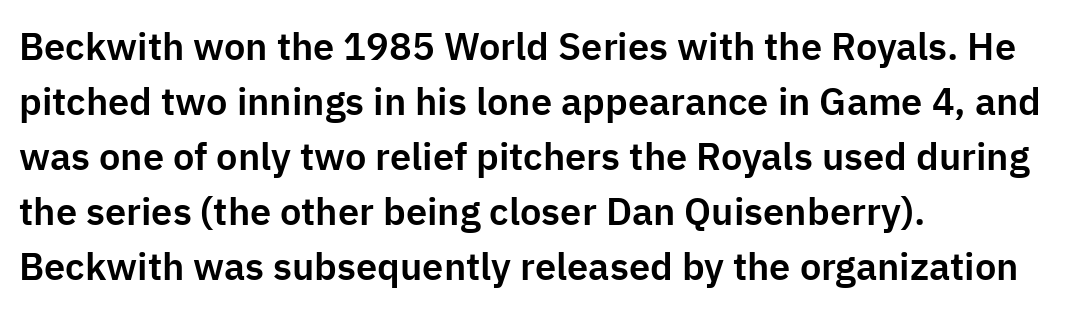
Compared with a centered layout, this one pins lines to the left instead. The lines sit at an ordinary, default distance from one another. In terms of posture, this sample is upright. Descenders hang freely into open space. The text was rendered using a sans face with plain stroke endings. This sample has the flowing, uneven cadence of proportional lettering.
